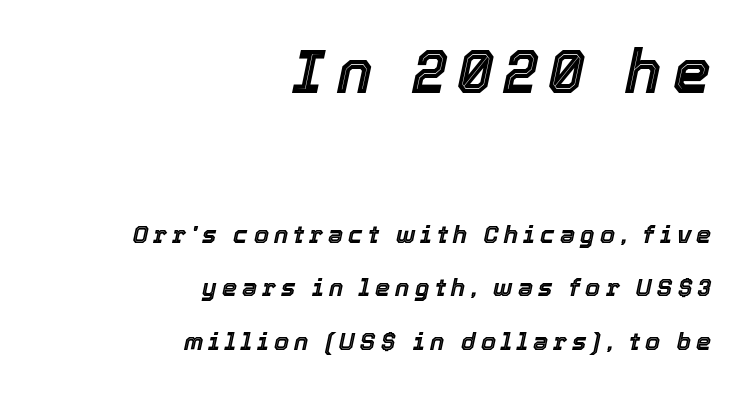
Q: Is the text italic (slanted)? A: Yes, it leans right by about 12 degrees.
Q: Is the text underlined? A: No.
Q: How is the paragraph aligned? A: Right-aligned.
Q: Is the spacing between letters normal or unusually wide? A: Unusually wide.
Q: Is the spacing between lines tight, normal or loose? A: Loose.
Q: Which block of text is set in a larger size, the first (top) or the second (bottom)? A: The first (top) one.
Q: Width (condensed, normal, or wide)? A: Normal.
Q: x-height? A: Medium.
Q: Monospaced? A: No.
